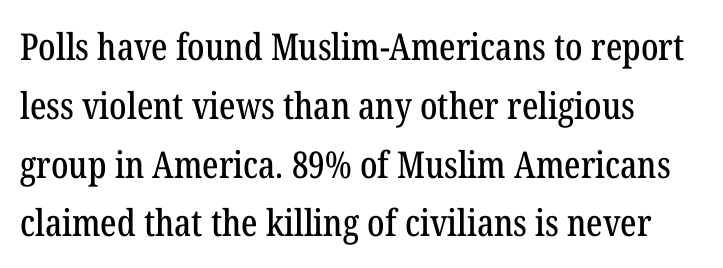
The passage shown stacks its lines at a standard gap. The type family on display is of the serif kind. If you drew a line through each stem, it would be perfectly vertical. Compared with typical body copy, the letter spacing here is the same.
